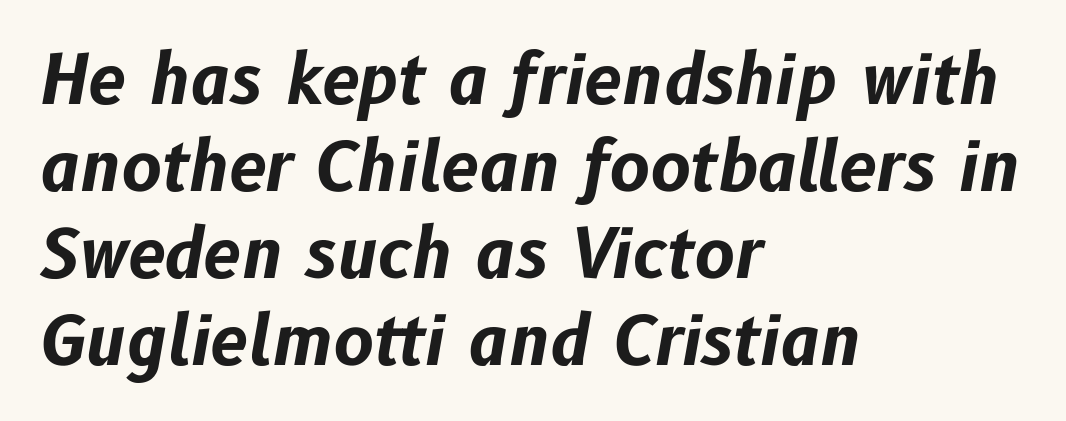
The image shows 68 px bold type, italic (leaning right); set left-aligned, normal line spacing (1.28x), normal letter spacing, not underlined; low stroke contrast and a medium x-height.
